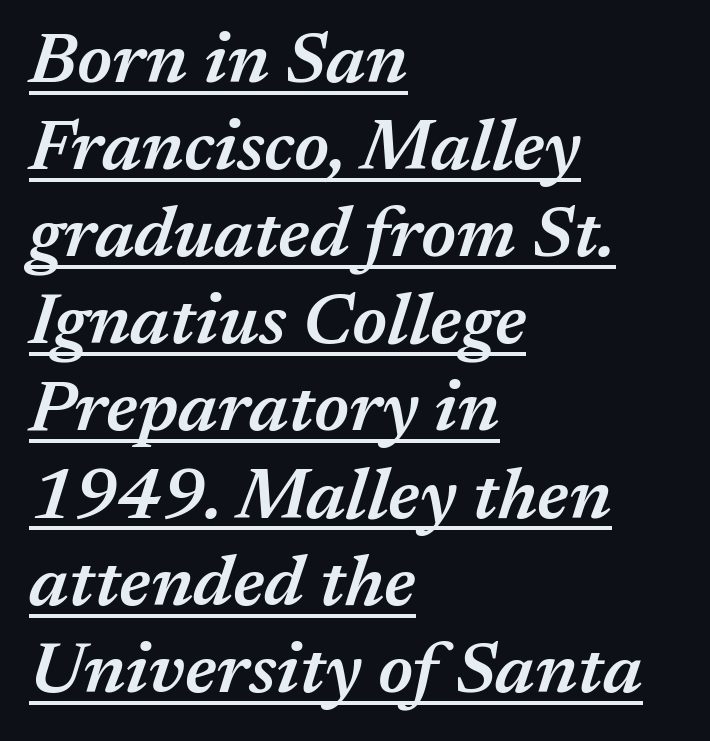
In terms of letterspacing, this is plain default setting. The rendering uses the underline text-decoration. Its strokes are somewhat broadened, the hallmark of semibold type. Compared with ordinary roman type, these characters are visibly tilted. This sample has the flowing, uneven cadence of proportional lettering.
